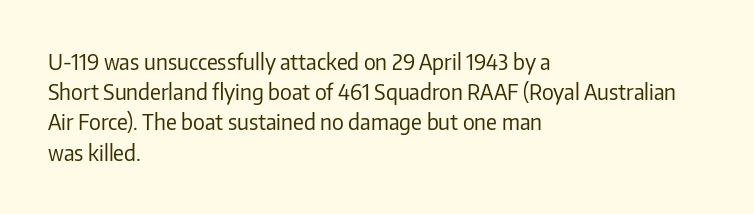
The image shows 21 px text type, upright; set left-aligned, normal line spacing (1.44x), normal letter spacing, not underlined.
